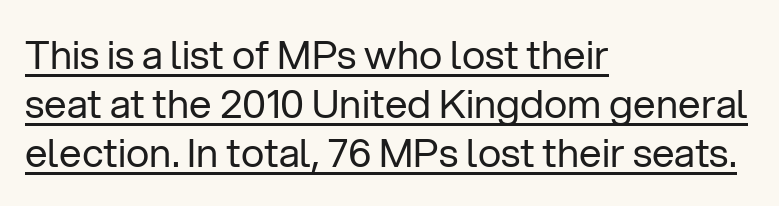
Q: Is the text bold? A: No.
Q: Is the text italic (slanted)? A: No, it is upright.
Q: Is the typeface a serif or a sans-serif typeface? A: Sans-serif.
Q: Is the text underlined? A: Yes.
Q: How is the paragraph aligned? A: Left-aligned.
Q: Is the spacing between letters normal or unusually wide? A: Normal.
Q: Width (condensed, normal, or wide)? A: Normal.
Q: Stroke contrast? A: Low.
Q: x-height? A: Medium.
Q: Monospaced? A: No.
